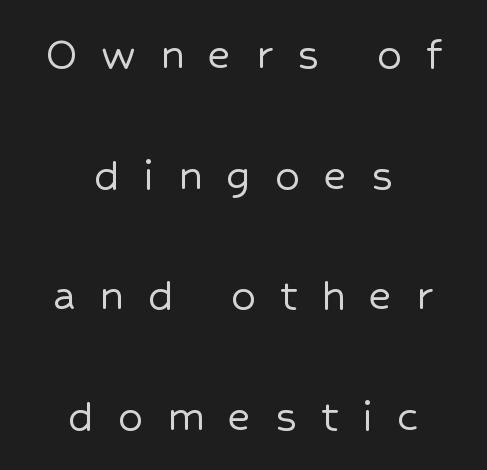
The image shows 49 px sans-serif type, upright; set centered, loose line spacing (2.46x), unusually wide letter spacing (+0.49 em), not underlined; low stroke contrast and a medium x-height.
